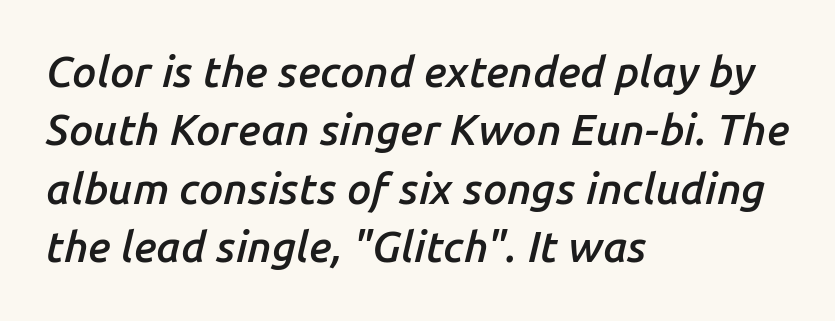
Stems and bowls a touch heavier than normal — semibold. Successive baselines arrive at the customary interval. The passage shown is typed in a proportional face where columns would drift. Underline: absent.
